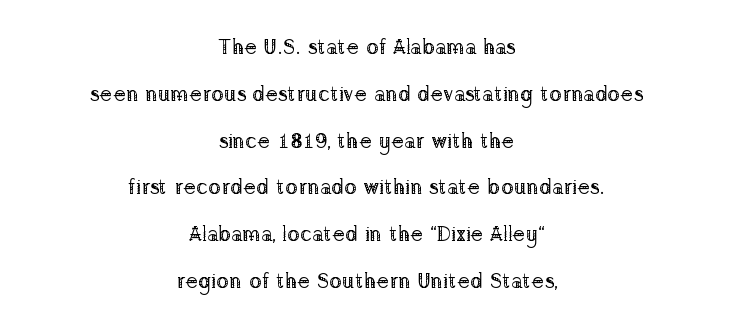
Q: Is the text bold? A: No.
Q: Is the text italic (slanted)? A: No, it is upright.
Q: Is the text underlined? A: No.
Q: How is the paragraph aligned? A: Centered.
Q: Is the spacing between letters normal or unusually wide? A: Normal.
Q: Is the spacing between lines tight, normal or loose? A: Loose.
